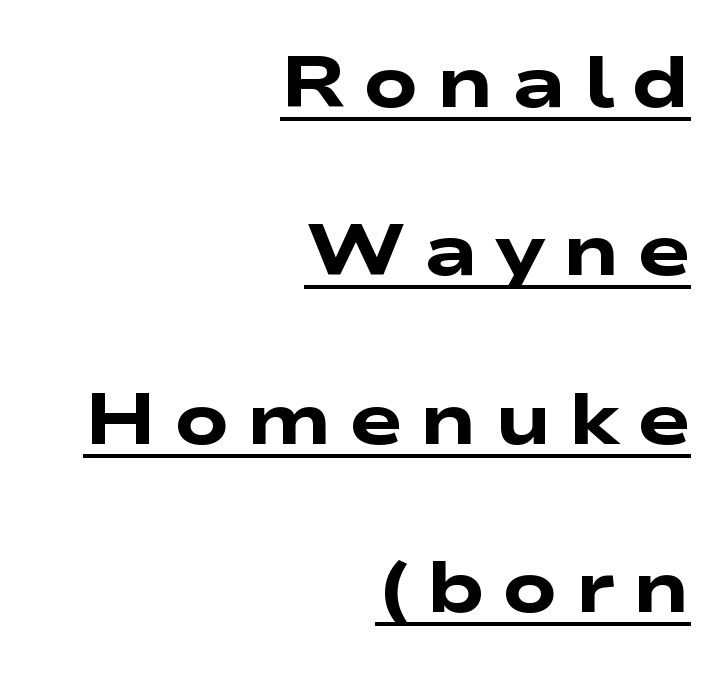
The image shows 72 px heavy, wide sans-serif type; set right-aligned, loose line spacing (2.34x), unusually wide letter spacing (+0.23 em), underlined; low stroke contrast and a medium x-height.
